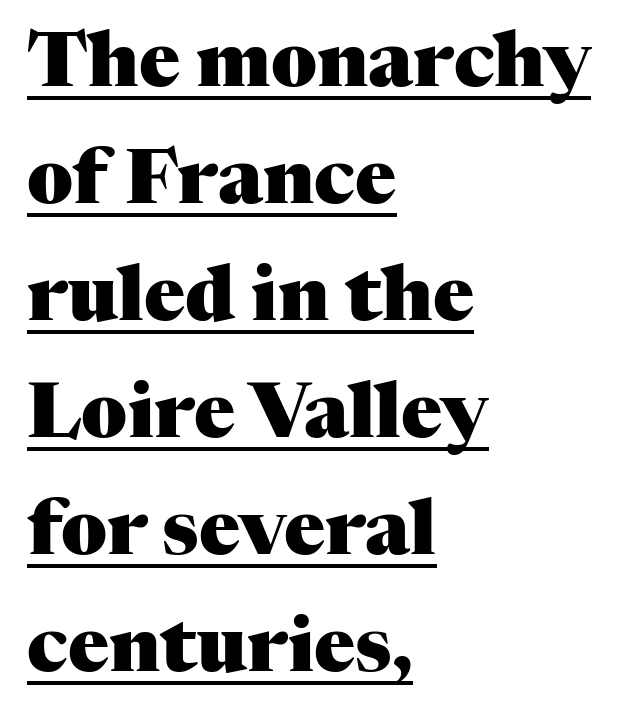
Ordinary non-slanted type is in use. Character widths vary here, with narrow letters taking less room than wide ones. A classic flush-left, rag-right setting is used for this passage. Note: serifs present on the glyphs. In terms of weight, the rendering is a true, heavy bold.
